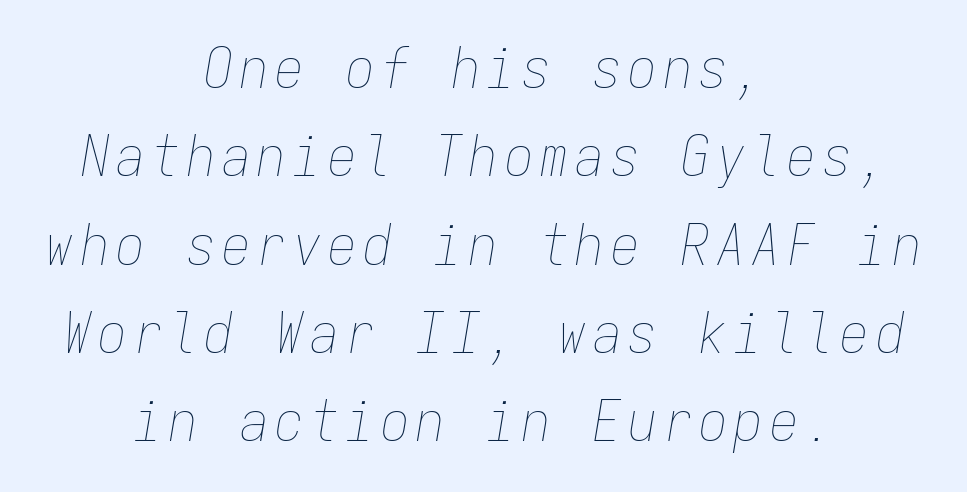
Q: Is the text bold? A: No.
Q: Is the text italic (slanted)? A: Yes, it leans right by about 9 degrees.
Q: Is the text underlined? A: No.
Q: How is the paragraph aligned? A: Centered.
Q: Is the spacing between lines tight, normal or loose? A: Normal.
Q: Width (condensed, normal, or wide)? A: Condensed.
Q: Stroke contrast? A: Low.
Q: x-height? A: Medium.
Q: Monospaced? A: Yes.
